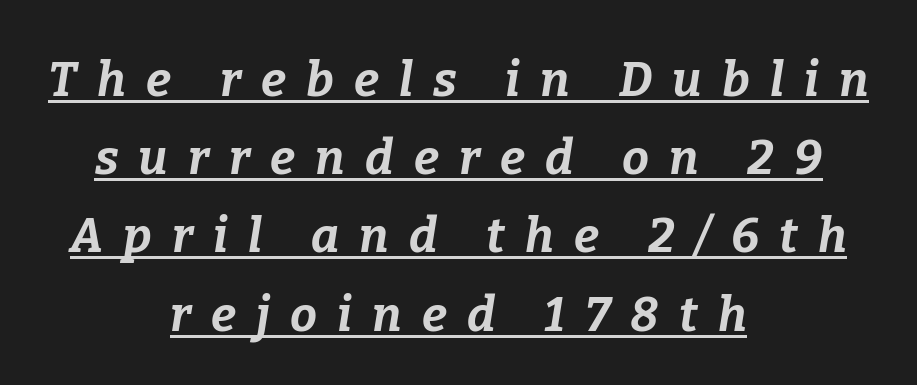
Between one letter and the next there's a generous, obvious gap. Caption: multi-line text, centered on the measure. Does a line run under the words? Yes, clearly. The lines sit at an ordinary, default distance from one another. Proportional: the letters do not fall into vertical columns. The font is running at its bold setting.
